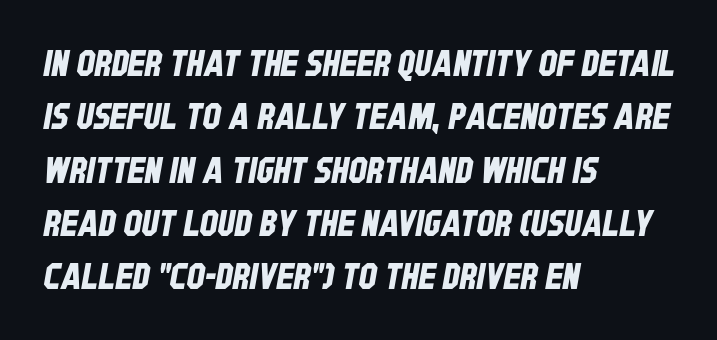
{"serif": "no", "width": "condensed", "stroke_contrast": "low", "x_height": "large", "monospaced": "no", "underline": "no", "align": "left", "line_spacing": "normal", "line_spacing_ratio": 1.48, "letter_spacing": "normal", "letter_spacing_em": 0.0, "glyph_px": 36}
